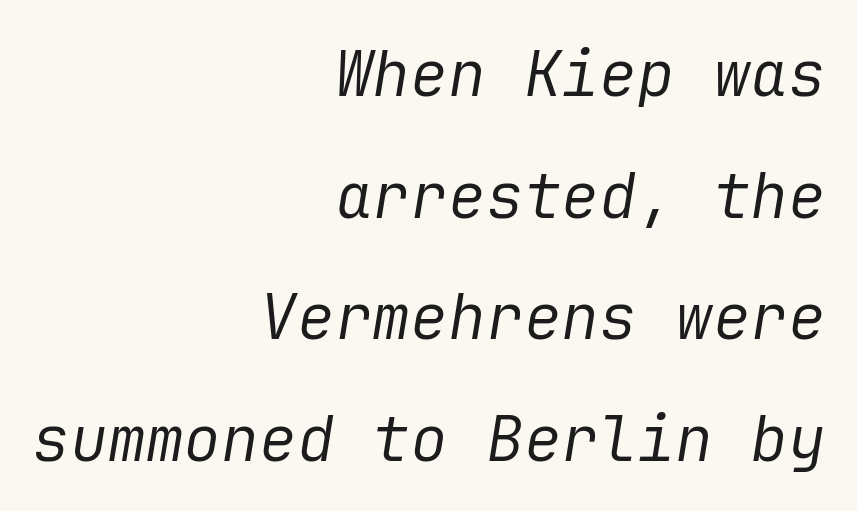
Q: Is the text bold? A: No.
Q: Is the text italic (slanted)? A: Yes, it leans right by about 9 degrees.
Q: Is the text underlined? A: No.
Q: How is the paragraph aligned? A: Right-aligned.
Q: Is the spacing between letters normal or unusually wide? A: Normal.
Q: Is the spacing between lines tight, normal or loose? A: Loose.
Q: Width (condensed, normal, or wide)? A: Normal.
Q: Stroke contrast? A: Low.
Q: x-height? A: Medium.
